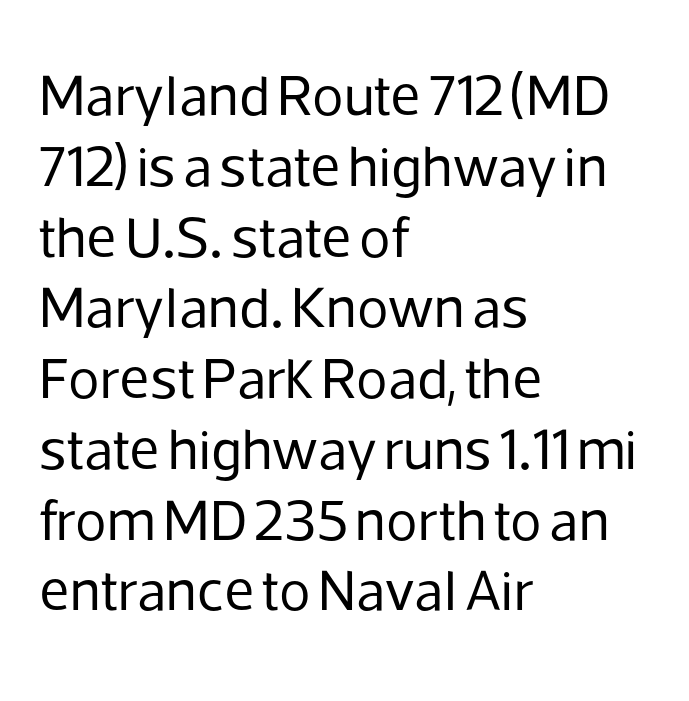
Lines of text with bare space underneath. Check where the strokes stop: nothing finishes them off — pure sans. These lines are rendered in a variable-pitch font. Stems and bowls with no extra thickness — not bold. The specimen reads as upright at a glance. Each line starts at the same left margin while the right side varies.
